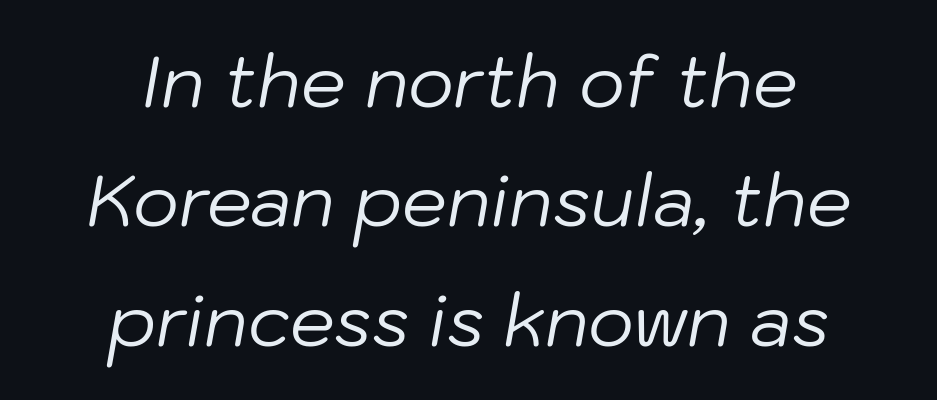
{"italic": "yes", "lean": "right", "slant_degrees": 10, "bold": "no", "weight": "regular", "width": "normal", "stroke_contrast": "low", "x_height": "medium", "monospaced": "no", "underline": "no", "align": "center", "line_spacing": "normal", "line_spacing_ratio": 1.68, "letter_spacing": "normal", "letter_spacing_em": 0.0, "glyph_px": 71}
